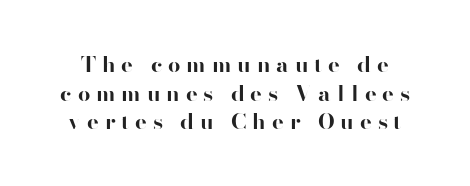
{"italic": "no", "bold": "yes", "underline": "no", "line_spacing": "normal", "line_spacing_ratio": 1.3, "letter_spacing": "wide", "letter_spacing_em": 0.27, "glyph_px": 22}
